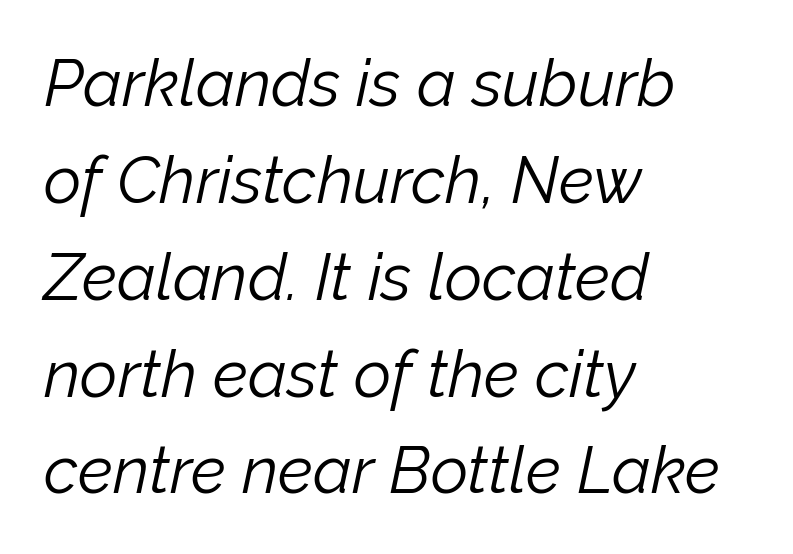
Left-aligned paragraph, ragged on the right. You could call the tracking neutral — neither tight nor loose. There's an unmistakable incline to the writing here. The rendering uses a moderate line-height, typical for paragraphs. Just letters on the line, the space beneath them empty. Caption: face not bold, strokes unweighted.
